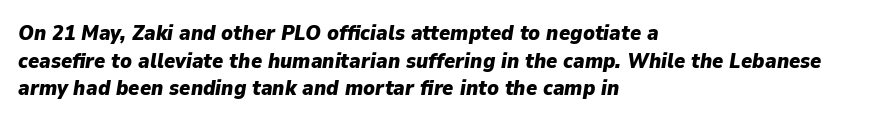
Compared with typical paragraphs, the rows here are spaced about the same. The axis of the letterforms is tilted away from vertical. The type is set solid horizontally, with unmodified tracking. Words float on clear page, feet unadorned. The typesetter chose a ragged-right arrangement here.
